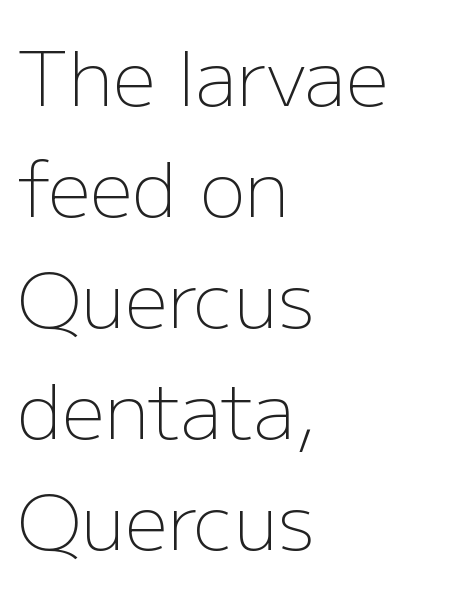
The image shows 76 px light sans-serif type, upright; set left-aligned, normal line spacing (1.46x), normal letter spacing, not underlined; low stroke contrast and a medium x-height.
